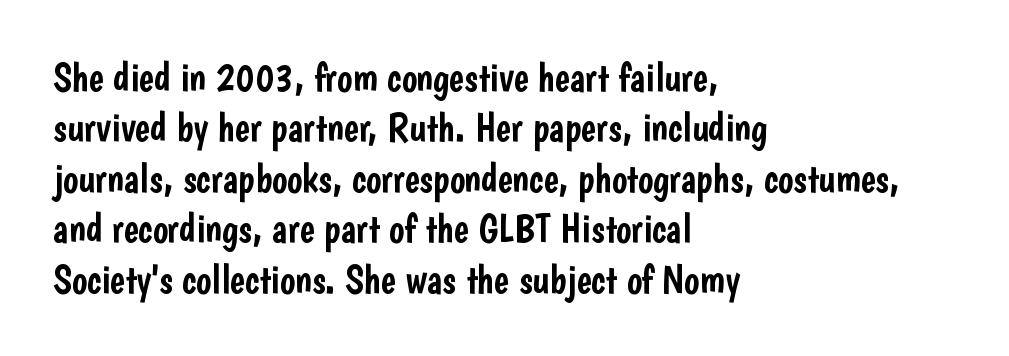
Q: Is the text italic (slanted)? A: No, it is upright.
Q: Is the typeface a serif or a sans-serif typeface? A: Sans-serif.
Q: Is the text underlined? A: No.
Q: How is the paragraph aligned? A: Left-aligned.
Q: Is the spacing between letters normal or unusually wide? A: Normal.
Q: Is the spacing between lines tight, normal or loose? A: Normal.
Q: Width (condensed, normal, or wide)? A: Condensed.
Q: Stroke contrast? A: Low.
Q: x-height? A: Medium.
Q: Monospaced? A: No.
